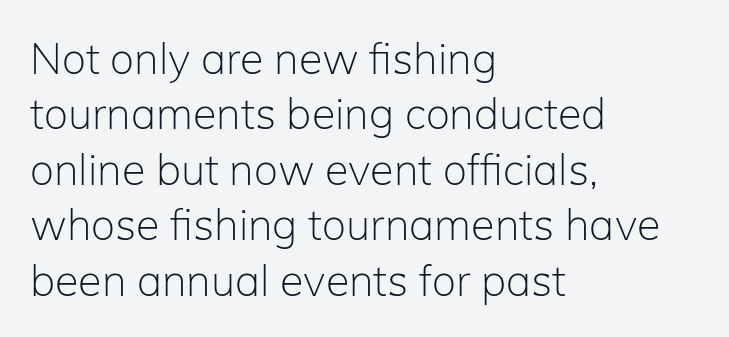
{"serif": "no", "italic": "no", "bold": "no", "weight": "light", "width": "normal", "stroke_contrast": "low", "x_height": "medium", "monospaced": "no", "underline": "no", "align": "left", "line_spacing": "normal", "line_spacing_ratio": 1.29, "letter_spacing": "normal", "letter_spacing_em": 0.0, "glyph_px": 43}
